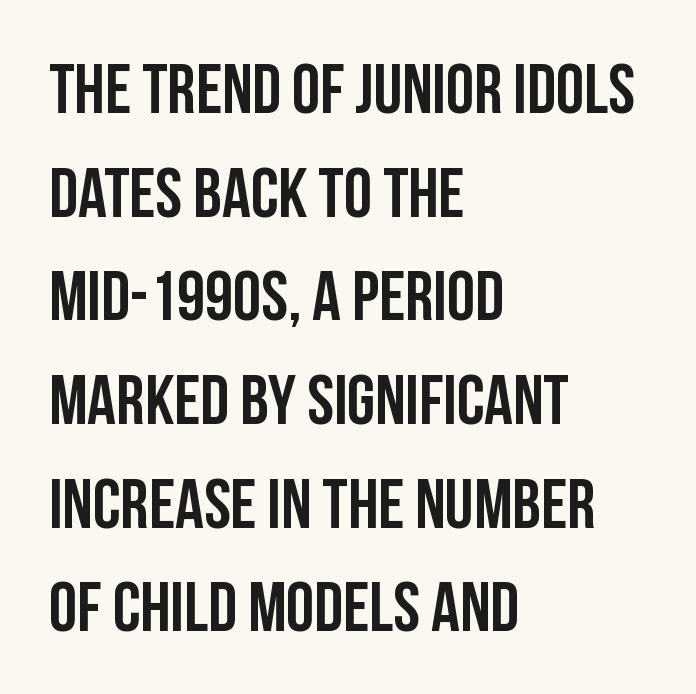
{"serif": "no", "italic": "no", "width": "condensed", "stroke_contrast": "low", "x_height": "large", "monospaced": "no", "underline": "no", "align": "left", "line_spacing": "normal", "line_spacing_ratio": 1.46, "letter_spacing": "normal", "letter_spacing_em": 0.0, "glyph_px": 71}
